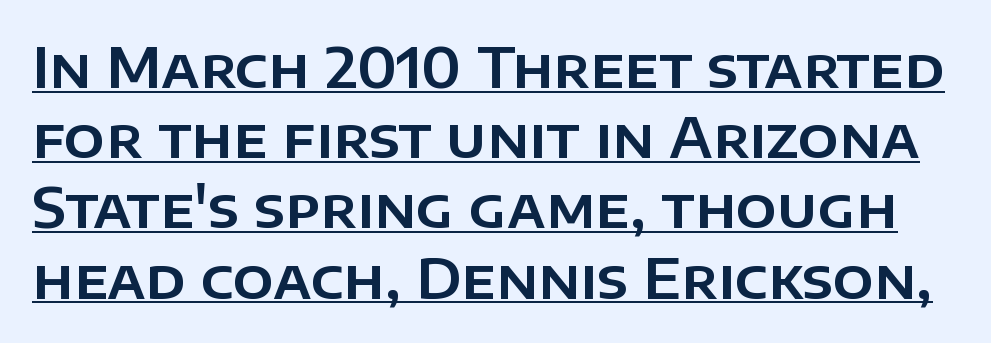
Q: Is the text italic (slanted)? A: No, it is upright.
Q: Is the typeface a serif or a sans-serif typeface? A: Sans-serif.
Q: Is the text underlined? A: Yes.
Q: Is the spacing between letters normal or unusually wide? A: Normal.
Q: Is the spacing between lines tight, normal or loose? A: Normal.
Q: Width (condensed, normal, or wide)? A: Normal.
Q: Stroke contrast? A: Low.
Q: x-height? A: Large.
Q: Monospaced? A: No.
